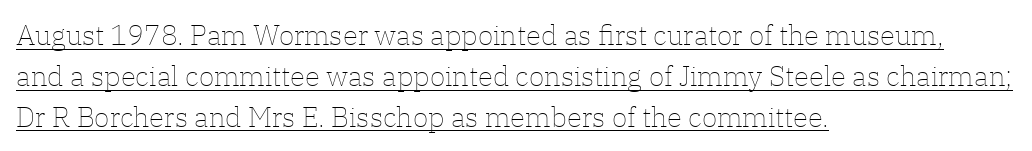
Underlined type. If you drew a ruler down the left edge, every line would touch it. Students, observe: this is what conventionally led text looks like. Posture: straight, roman, zero tilt. The horizontal fit of the characters is conventional and even.
